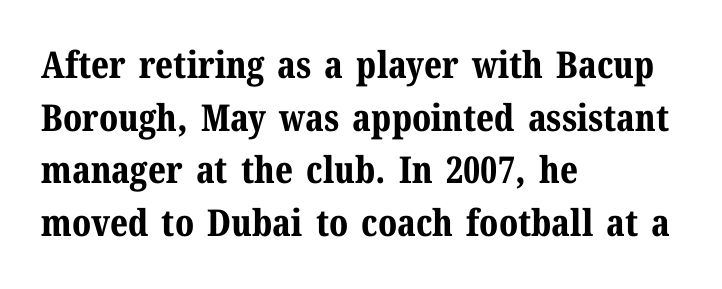
Q: Is the text bold? A: Yes.
Q: Is the text italic (slanted)? A: No, it is upright.
Q: Is the typeface a serif or a sans-serif typeface? A: Serif.
Q: Is the text underlined? A: No.
Q: How is the paragraph aligned? A: Left-aligned.
Q: Is the spacing between letters normal or unusually wide? A: Normal.
Q: Is the spacing between lines tight, normal or loose? A: Normal.
Q: Width (condensed, normal, or wide)? A: Normal.
Q: Stroke contrast? A: Medium.
Q: x-height? A: Medium.
Q: Monospaced? A: No.
